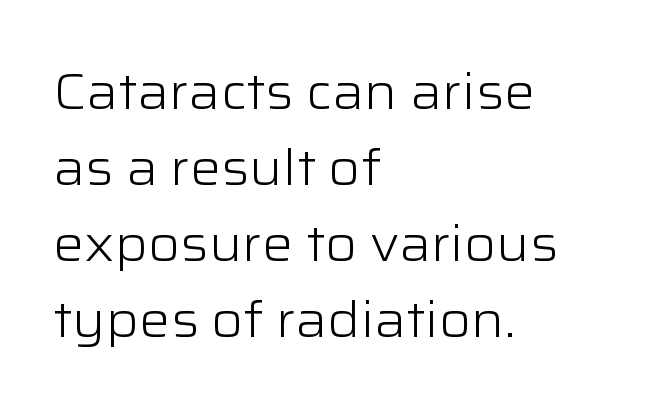
Each line starts at the same left margin while the right side varies. Are there feet on the stems? There aren't — it's a sans. Ordinary non-slanted type is in use. Rule under the text: the space is simply empty. No extra tracking has been applied to these lines. Think of a printed novel: that variable character pitch is what you see here.
